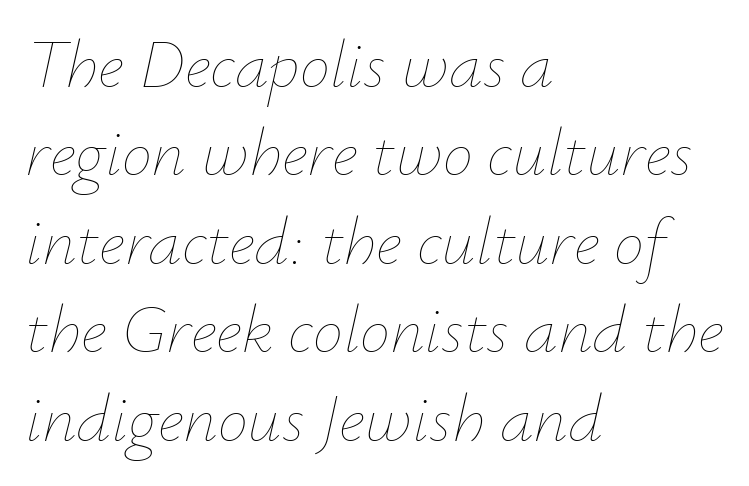
Q: Is the text bold? A: No.
Q: Is the text italic (slanted)? A: Yes, it leans right by about 12 degrees.
Q: Is the text underlined? A: No.
Q: How is the paragraph aligned? A: Left-aligned.
Q: Is the spacing between letters normal or unusually wide? A: Normal.
Q: Is the spacing between lines tight, normal or loose? A: Normal.
Q: Width (condensed, normal, or wide)? A: Normal.
Q: Stroke contrast? A: Low.
Q: x-height? A: Small.
Q: Monospaced? A: No.
